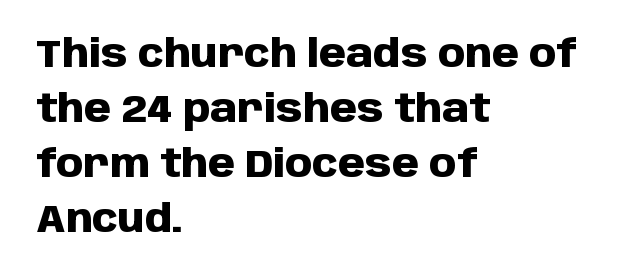
{"serif": "no", "italic": "no", "bold": "yes", "weight": "heavy", "width": "normal", "stroke_contrast": "low", "x_height": "large", "monospaced": "no", "underline": "no", "align": "left", "line_spacing": "normal", "line_spacing_ratio": 1.41, "letter_spacing": "normal", "letter_spacing_em": 0.0, "glyph_px": 39}
